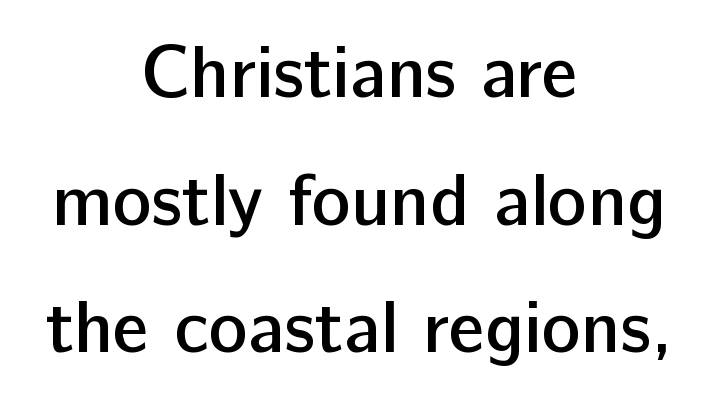
Ordinary non-slanted type is in use. Stroke terminals: plain, sans-serif. Caption: multi-line text, centered on the measure. Is this a fixed-width face? No — the glyphs have proportional, varying widths.
